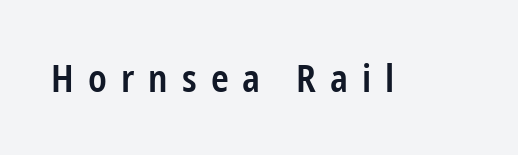
The image shows 38 px semibold, condensed sans-serif type, upright; set unusually wide letter spacing (+0.37 em), not underlined; low stroke contrast and a medium x-height.
